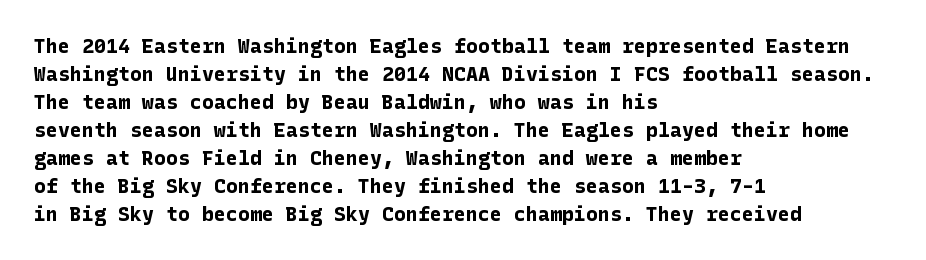
Q: Is the text bold? A: Yes.
Q: Is the text italic (slanted)? A: No, it is upright.
Q: Is the text underlined? A: No.
Q: How is the paragraph aligned? A: Left-aligned.
Q: Is the spacing between letters normal or unusually wide? A: Normal.
Q: Is the spacing between lines tight, normal or loose? A: Normal.
